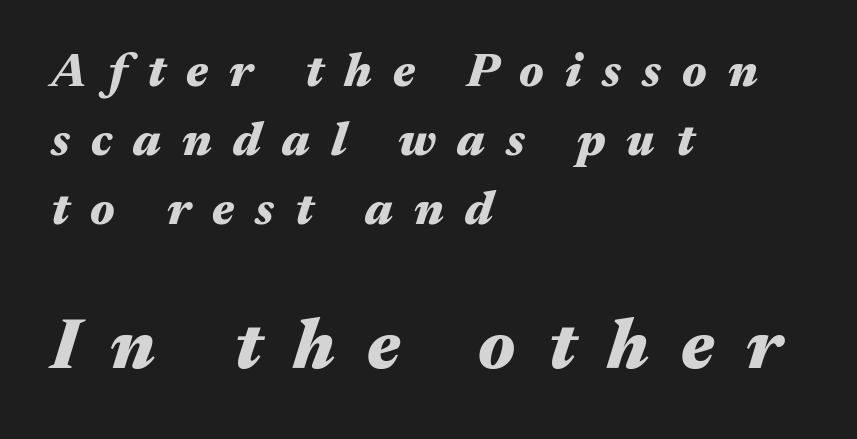
{"italic": "yes", "lean": "right", "slant_degrees": 17, "bold": "yes", "weight": "heavy", "width": "wide", "stroke_contrast": "medium", "x_height": "medium", "monospaced": "no", "underline": "no", "align": "left", "line_spacing": "normal", "line_spacing_ratio": 1.47, "letter_spacing": "wide", "letter_spacing_em": 0.45, "larger_block": "second", "size_ratio": 1.51, "glyph_px": 71}
